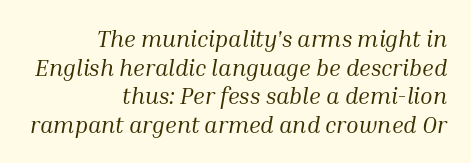
Glance below the letters and you will spot only blank space. Caption: face not bold, strokes unweighted. These lines were composed using italics. What stands out about the letter spacing? Nothing — it is the standard amount. The rendering anchors every line to the right-hand side.
